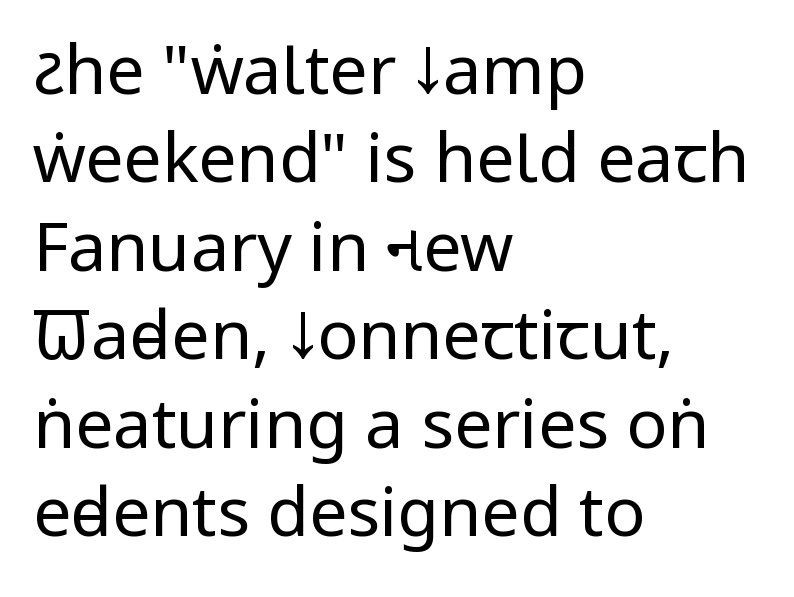
The image shows 68 px regular-weight, condensed sans-serif type, upright; set left-aligned, normal line spacing (1.3x), normal letter spacing, not underlined; low stroke contrast and a large x-height.
